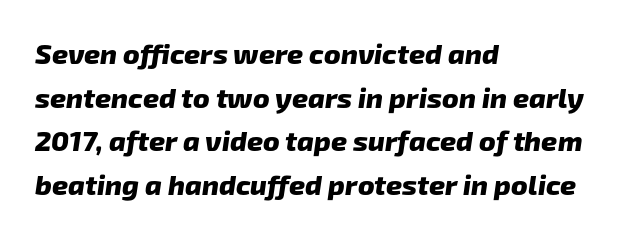
Default kerning and tracking; the words read as compact shapes. Varying glyph widths throughout — classic text-font behaviour. Short and long lines alike share a common starting point at left. The glyphs have the mass of a bold cut. Check where the strokes stop: nothing finishes them off — pure sans. The area under the type is left untouched.
